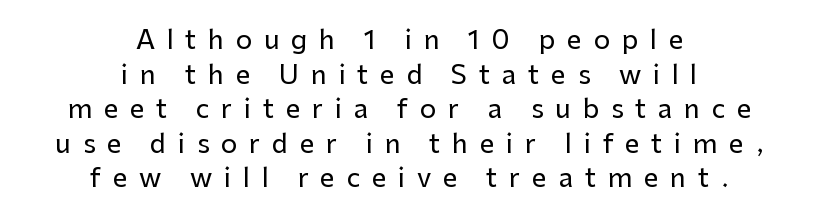
The image shows 26 px text type, upright; set centered, normal line spacing (1.33x), unusually wide letter spacing (+0.45 em), not underlined.
